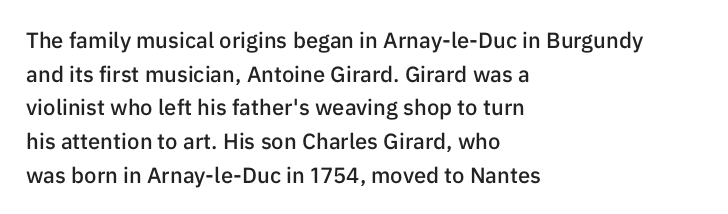
The image shows 22 px text type, upright; set left-aligned, normal line spacing (1.53x), normal letter spacing, not underlined.
